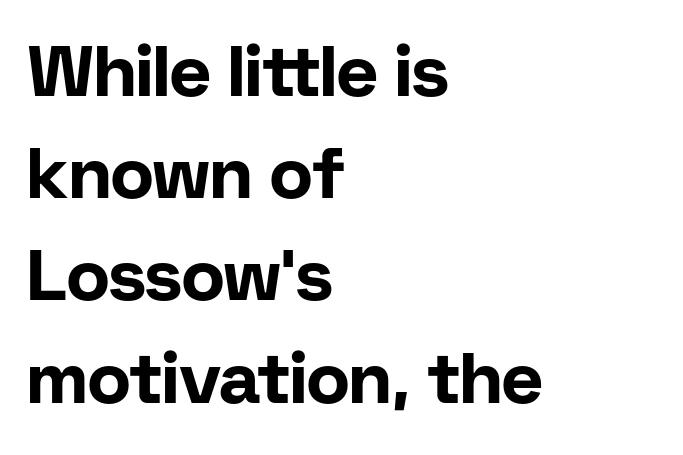
The image shows 71 px bold sans-serif type, upright; set left-aligned, normal line spacing (1.44x), normal letter spacing, not underlined; low stroke contrast and a medium x-height.
